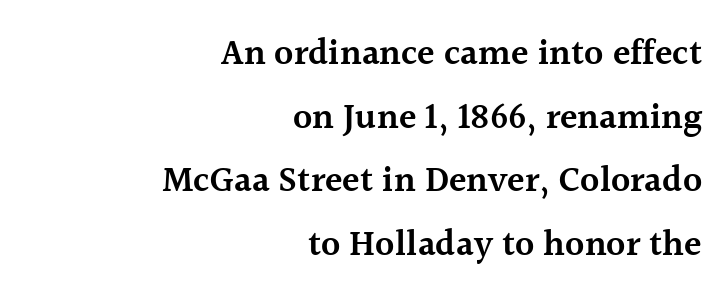
The image shows 36 px semibold serif type, upright; set right-aligned, line spacing 1.77x, normal letter spacing, not underlined; a medium x-height.
